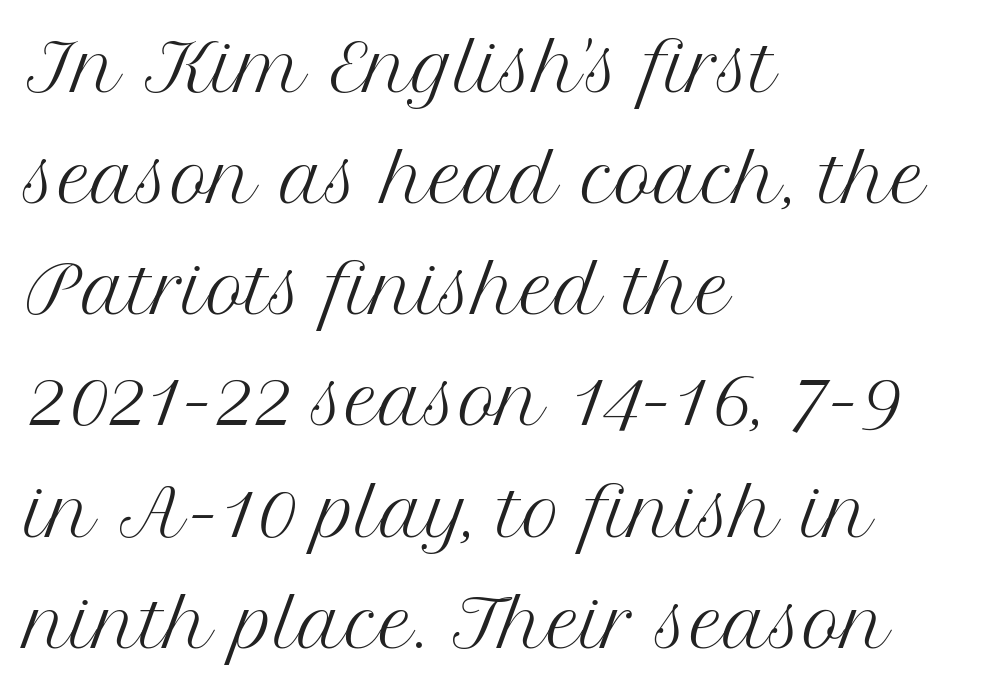
The image shows 65 px regular-weight type; set left-aligned, line spacing 1.71x, normal letter spacing, not underlined; medium stroke contrast and a medium x-height.
